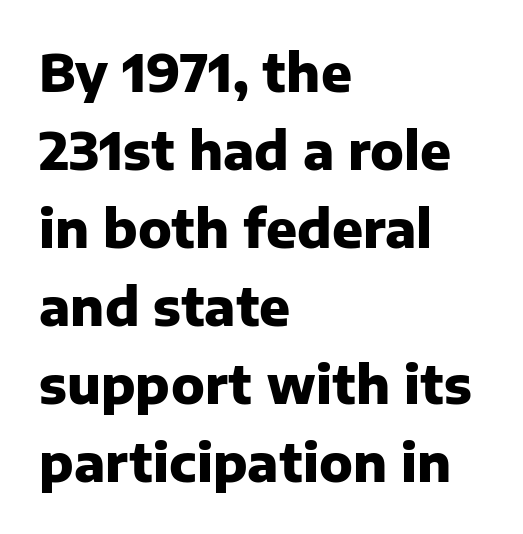
Q: Is the text bold? A: Yes.
Q: Is the text italic (slanted)? A: No, it is upright.
Q: Is the typeface a serif or a sans-serif typeface? A: Sans-serif.
Q: Is the text underlined? A: No.
Q: How is the paragraph aligned? A: Left-aligned.
Q: Is the spacing between letters normal or unusually wide? A: Normal.
Q: Is the spacing between lines tight, normal or loose? A: Normal.
Q: Width (condensed, normal, or wide)? A: Normal.
Q: Stroke contrast? A: Low.
Q: x-height? A: Medium.
Q: Monospaced? A: No.
